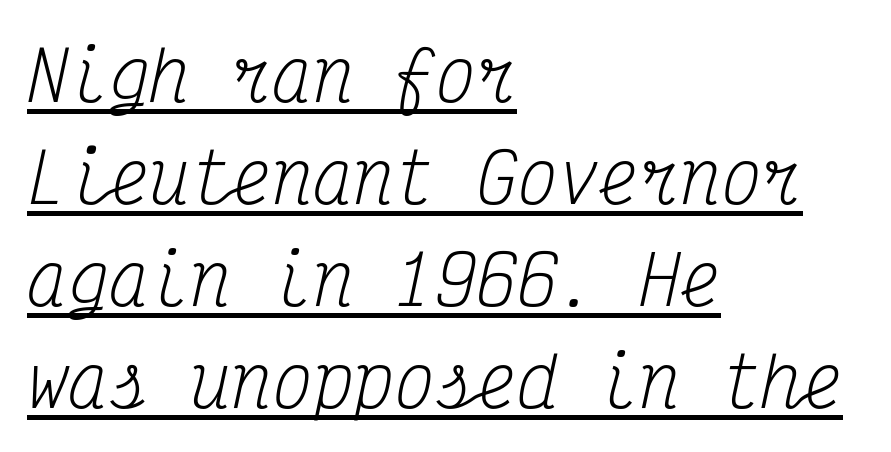
Stem width sits at or under what a default text font uses. The block of text has a typical density, with ordinary space between rows. The lettering is marked with a stroke running underneath it. The face used here has a pronounced slope to its letters.
